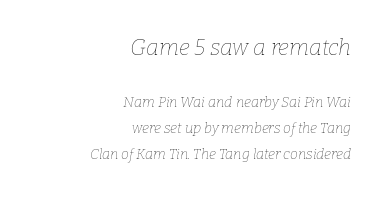
Q: Is the text bold? A: No.
Q: Is the text italic (slanted)? A: Yes, it leans right by about 9 degrees.
Q: Is the text underlined? A: No.
Q: How is the paragraph aligned? A: Right-aligned.
Q: Is the spacing between letters normal or unusually wide? A: Normal.
Q: Which block of text is set in a larger size, the first (top) or the second (bottom)? A: The first (top) one.
